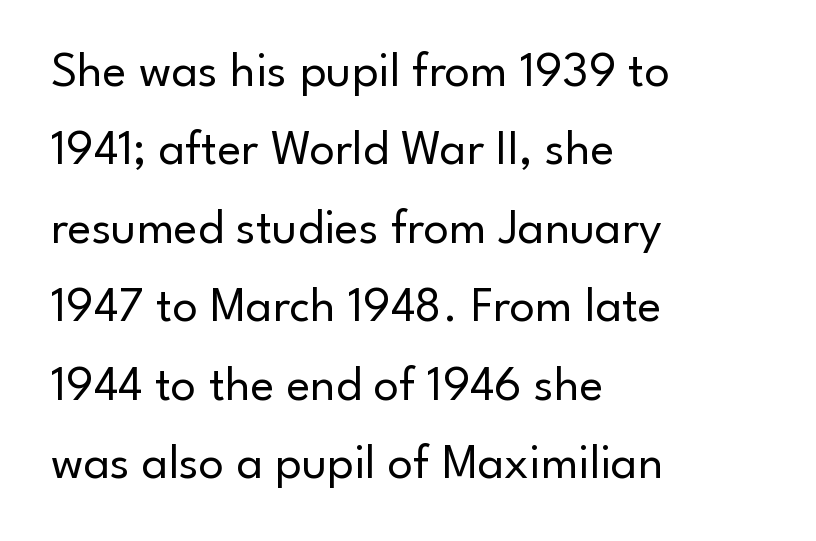
The image shows 50 px regular-weight sans-serif type, upright; set left-aligned, normal line spacing (1.57x), normal letter spacing, not underlined; low stroke contrast and a small x-height.
